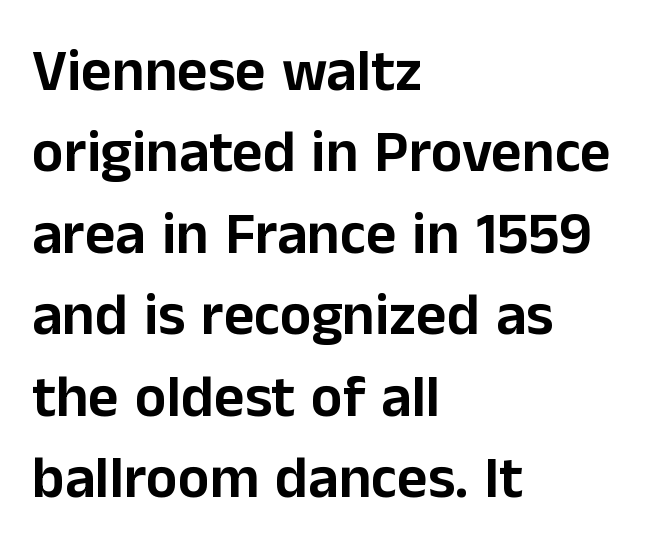
Q: Is the text italic (slanted)? A: No, it is upright.
Q: Is the typeface a serif or a sans-serif typeface? A: Sans-serif.
Q: Is the text underlined? A: No.
Q: How is the paragraph aligned? A: Left-aligned.
Q: Is the spacing between letters normal or unusually wide? A: Normal.
Q: Is the spacing between lines tight, normal or loose? A: Normal.
Q: Width (condensed, normal, or wide)? A: Normal.
Q: Stroke contrast? A: Low.
Q: x-height? A: Medium.
Q: Monospaced? A: No.
